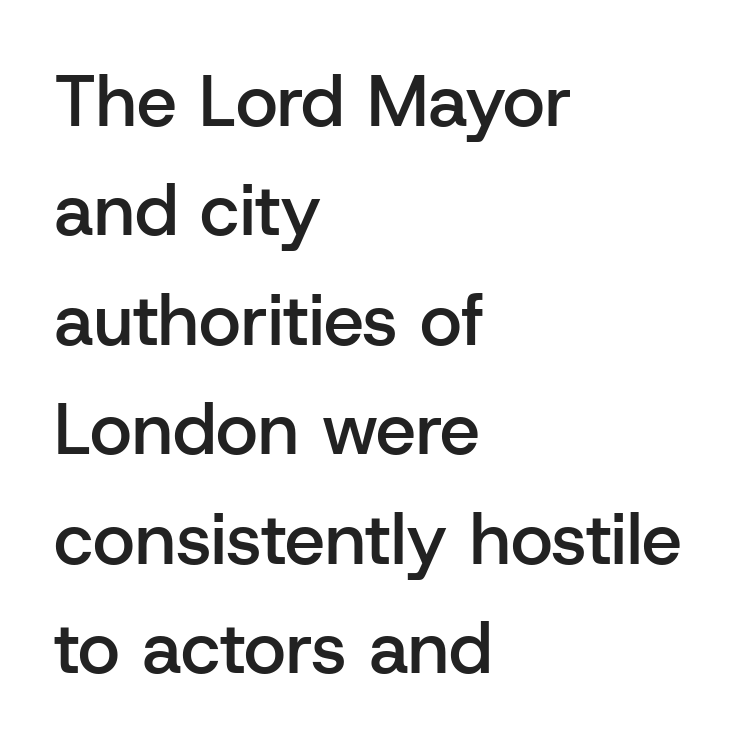
The image shows 72 px semibold sans-serif type, upright; set left-aligned, normal line spacing (1.52x), normal letter spacing, not underlined; low stroke contrast and a medium x-height.
